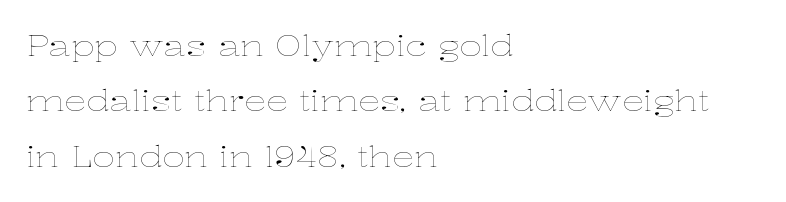
Posture: straight, roman, zero tilt. The passage shown is not bold in any degree. This rendering uses left alignment, leaving the right contour irregular. Does the leading feel generous? Absolutely, it's lavish. Think of a printed novel: that variable character pitch is what you see here. Beneath every word, the page is bare.
